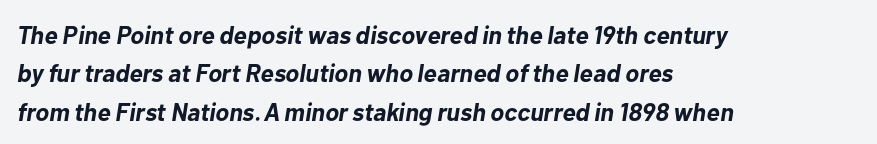
Q: Is the text bold? A: Yes.
Q: Is the text italic (slanted)? A: Yes, it leans right by about 10 degrees.
Q: Is the text underlined? A: No.
Q: How is the paragraph aligned? A: Left-aligned.
Q: Is the spacing between letters normal or unusually wide? A: Normal.
Q: Is the spacing between lines tight, normal or loose? A: Normal.
